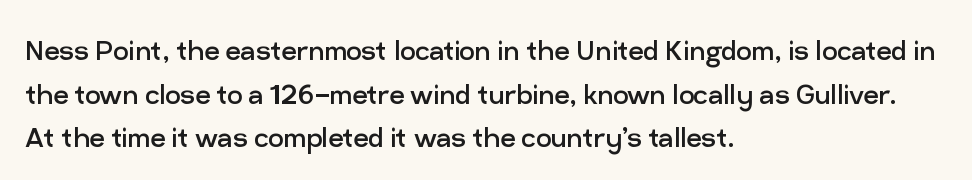
Q: Is the text bold? A: No.
Q: Is the text italic (slanted)? A: No, it is upright.
Q: Is the typeface a serif or a sans-serif typeface? A: Sans-serif.
Q: Is the text underlined? A: No.
Q: How is the paragraph aligned? A: Left-aligned.
Q: Is the spacing between letters normal or unusually wide? A: Normal.
Q: Is the spacing between lines tight, normal or loose? A: Normal.
Q: Width (condensed, normal, or wide)? A: Normal.
Q: Stroke contrast? A: Low.
Q: x-height? A: Medium.
Q: Monospaced? A: No.
